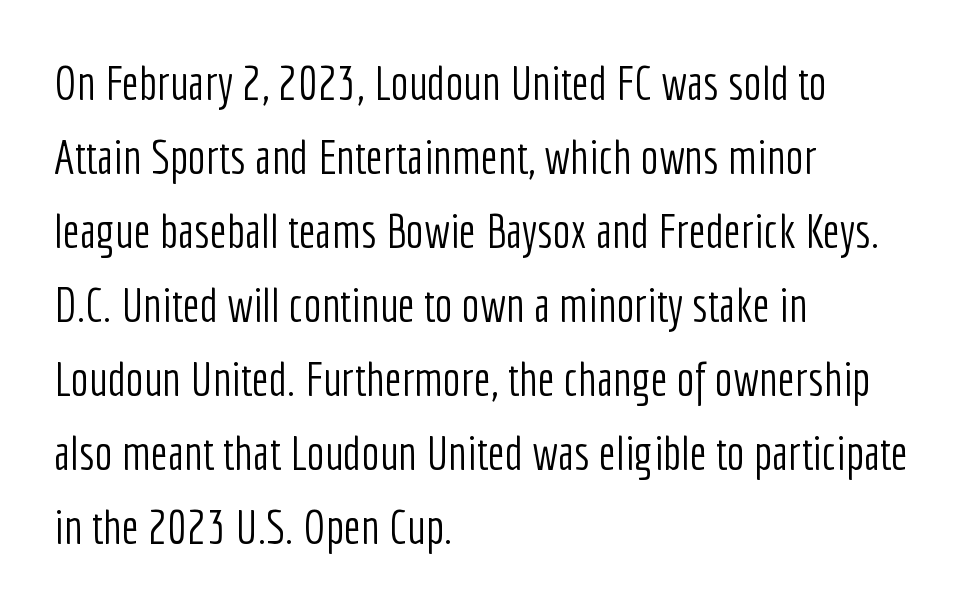
Letters have the restrained weight of plain body copy at most. The leading is moderate, giving the passage an even texture. Honestly, the letter spacing is just normal — you wouldn't notice it. If you drew a line through each stem, it would be perfectly vertical.
